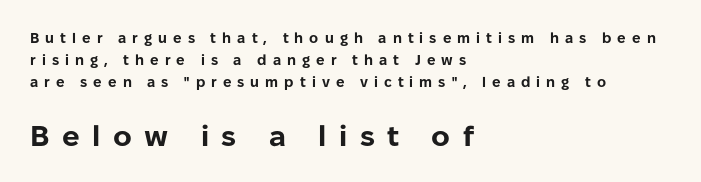
{"serif": "no", "italic": "no", "bold": "yes", "weight": "bold", "width": "normal", "stroke_contrast": "low", "x_height": "medium", "monospaced": "no", "underline": "no", "align": "left", "line_spacing": "normal", "line_spacing_ratio": 1.56, "letter_spacing": "wide", "letter_spacing_em": 0.43, "larger_block": "second", "size_ratio": 2.07, "glyph_px": 29}
